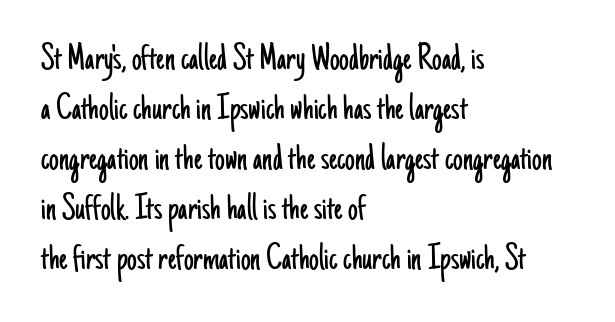
These lines sit exactly where default settings would place them. The gap between lines stays unmarked. The paragraph shown leans on its left margin. The lettering holds an erect, upright posture throughout. The strokes are not fattened; the text isn't bold.
